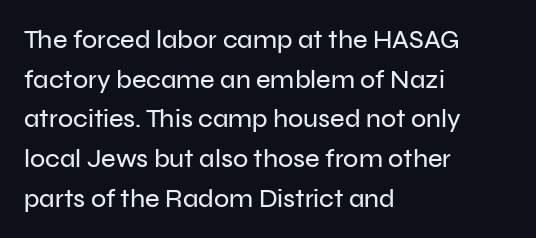
The image shows 25 px text type, upright; set left-aligned, normal line spacing (1.59x), normal letter spacing, not underlined.
